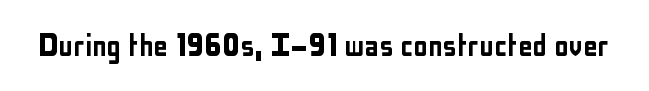
The image shows 36 px condensed sans-serif type, upright; set normal letter spacing, not underlined; low stroke contrast and a medium x-height.
